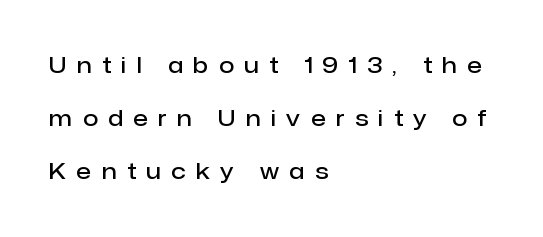
The image shows 22 px text type, upright; set left-aligned, loose line spacing (2.42x), unusually wide letter spacing (+0.48 em), not underlined.
